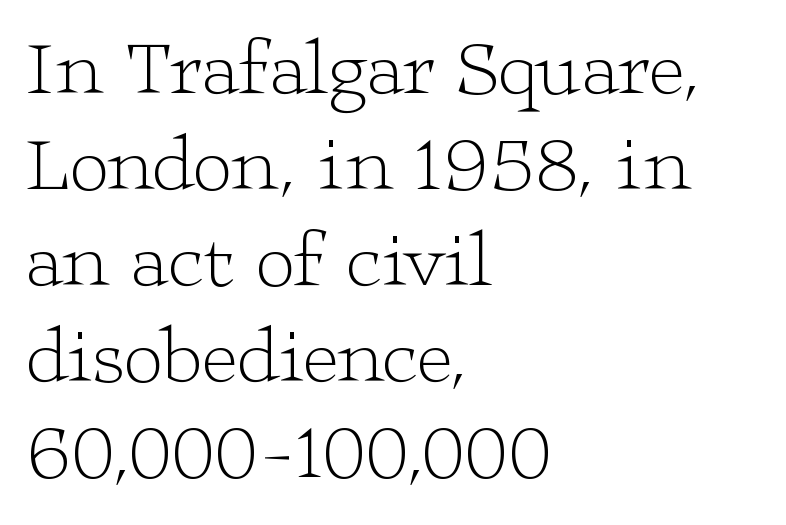
If you drew a ruler down the left edge, every line would touch it. Letter spacing: default. In terms of letterform style, serifs are clearly present. Note the varied advance widths — an 'i' is clearly narrower than an 'm'. The strip under each line holds only bare page.
